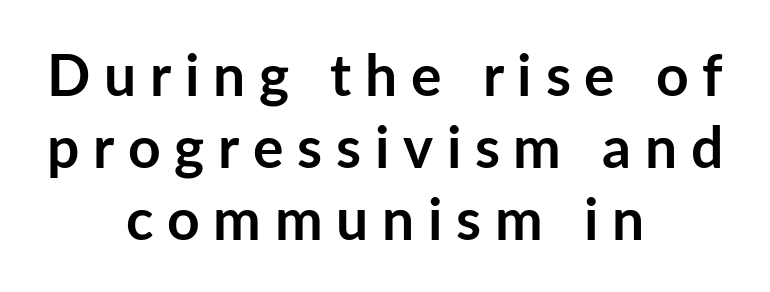
{"serif": "no", "italic": "no", "bold": "yes", "weight": "semibold", "width": "normal", "stroke_contrast": "low", "x_height": "medium", "monospaced": "no", "underline": "no", "align": "center", "line_spacing": "normal", "line_spacing_ratio": 1.26, "letter_spacing": "wide", "letter_spacing_em": 0.24, "glyph_px": 57}
